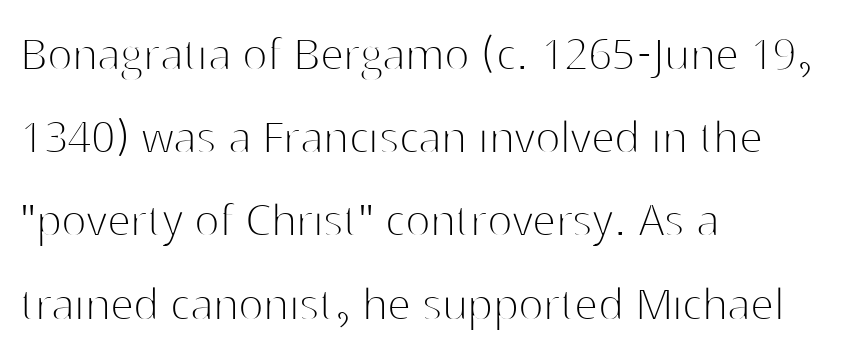
Q: Is the text bold? A: No.
Q: Is the text italic (slanted)? A: No, it is upright.
Q: Is the typeface a serif or a sans-serif typeface? A: Sans-serif.
Q: Is the text underlined? A: No.
Q: How is the paragraph aligned? A: Left-aligned.
Q: Is the spacing between letters normal or unusually wide? A: Normal.
Q: Is the spacing between lines tight, normal or loose? A: Normal.
Q: Width (condensed, normal, or wide)? A: Normal.
Q: Stroke contrast? A: High.
Q: x-height? A: Medium.
Q: Monospaced? A: No.
